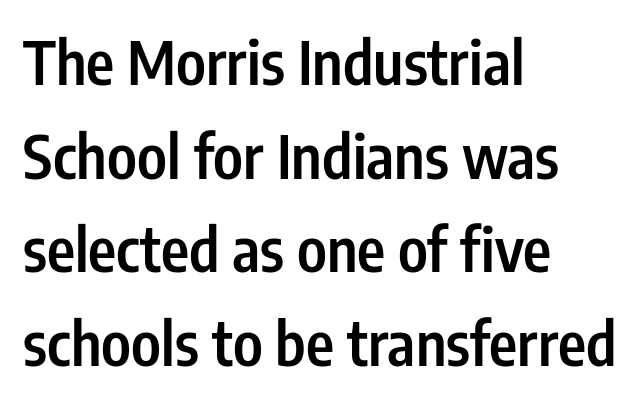
Reading down the block, your eye returns to a fixed left position each line. Students, observe: this is what conventionally led text looks like. Typesetter's note: demi weight, one step under bold. Character widths vary here, with narrow letters taking less room than wide ones. The foot of each line stays bare and open. Serifs: no, the terminals of the letterforms are clean.
